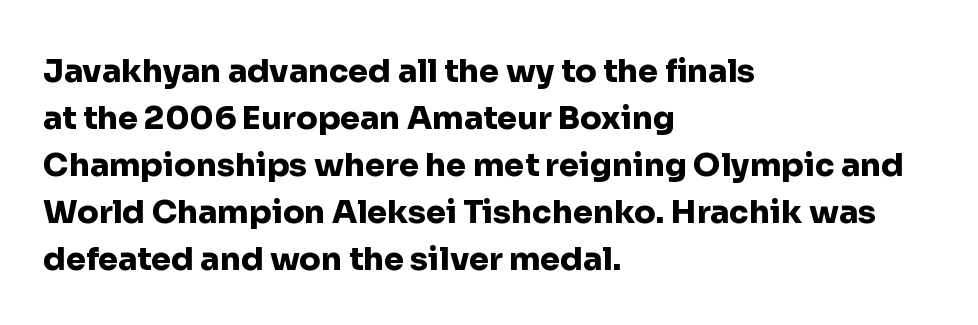
Q: Is the text bold? A: Yes.
Q: Is the text italic (slanted)? A: No, it is upright.
Q: Is the typeface a serif or a sans-serif typeface? A: Sans-serif.
Q: Is the text underlined? A: No.
Q: How is the paragraph aligned? A: Left-aligned.
Q: Is the spacing between letters normal or unusually wide? A: Normal.
Q: Is the spacing between lines tight, normal or loose? A: Normal.
Q: Width (condensed, normal, or wide)? A: Normal.
Q: Stroke contrast? A: Low.
Q: x-height? A: Medium.
Q: Monospaced? A: No.
